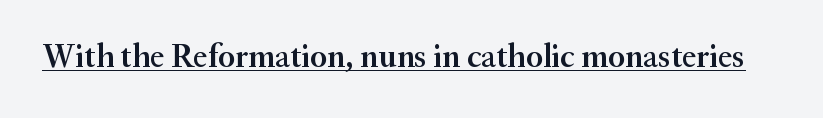
The image shows 33 px semibold serif type, upright; set normal letter spacing, underlined; medium stroke contrast and a small x-height.
